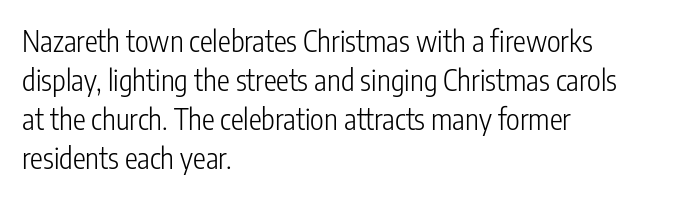
Q: Is the text bold? A: No.
Q: Is the text italic (slanted)? A: No, it is upright.
Q: Is the typeface a serif or a sans-serif typeface? A: Sans-serif.
Q: Is the text underlined? A: No.
Q: How is the paragraph aligned? A: Left-aligned.
Q: Is the spacing between letters normal or unusually wide? A: Normal.
Q: Is the spacing between lines tight, normal or loose? A: Normal.
Q: Width (condensed, normal, or wide)? A: Condensed.
Q: Stroke contrast? A: Low.
Q: x-height? A: Medium.
Q: Monospaced? A: No.
